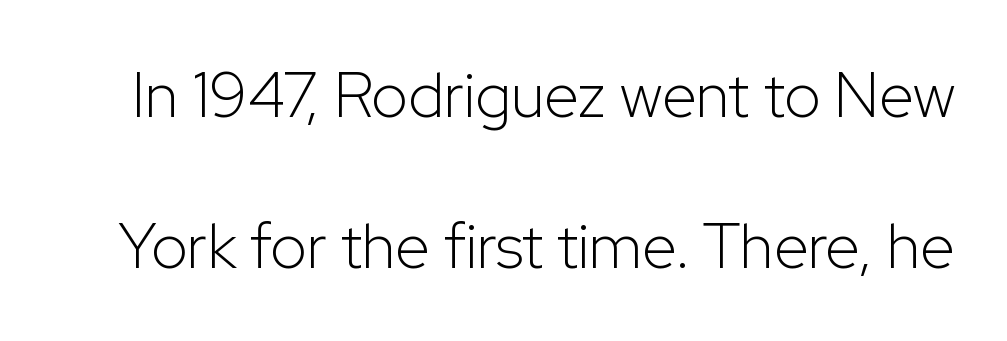
{"serif": "no", "italic": "no", "bold": "no", "weight": "light", "width": "normal", "stroke_contrast": "low", "x_height": "medium", "monospaced": "no", "underline": "no", "line_spacing": "loose", "line_spacing_ratio": 2.4, "letter_spacing": "normal", "letter_spacing_em": 0.0, "glyph_px": 63}
